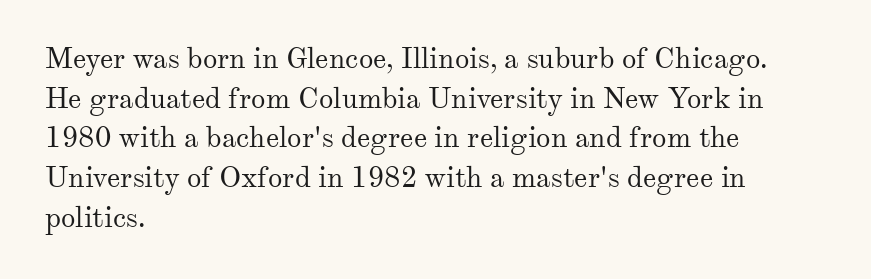
The rag falls on the right side of this text block. Letters rest on an invisible, unmarked baseline. Does the type have serifs? Yes, each stem ends in a small foot. When letters stand straight like this, we call the style roman or upright. Each word holds together tightly as a unit, with standard inter-letter gaps. Proportional: the letters do not fall into vertical columns.
